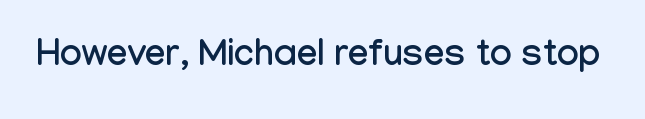
{"serif": "no", "italic": "no", "width": "condensed", "stroke_contrast": "low", "x_height": "medium", "monospaced": "no", "underline": "no", "letter_spacing": "normal", "letter_spacing_em": 0.0, "glyph_px": 37}
